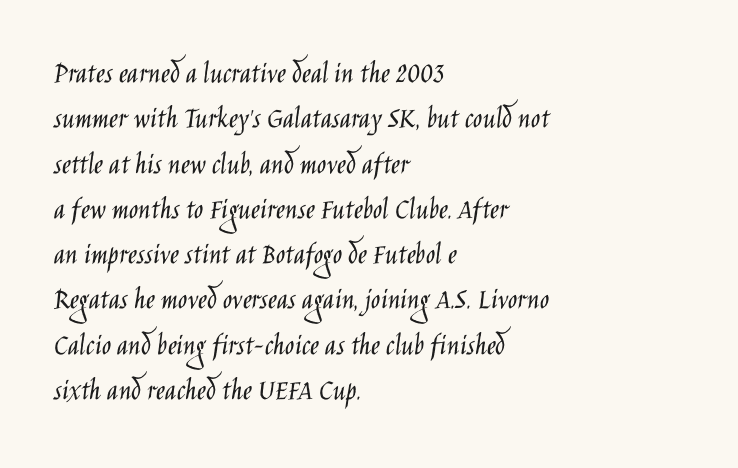
Do the characters align in a grid? No, the font is proportional. Weight: not bold — regular or lighter. Check where the strokes stop: nothing finishes them off — pure sans. Rule under the text: the space is simply empty.
